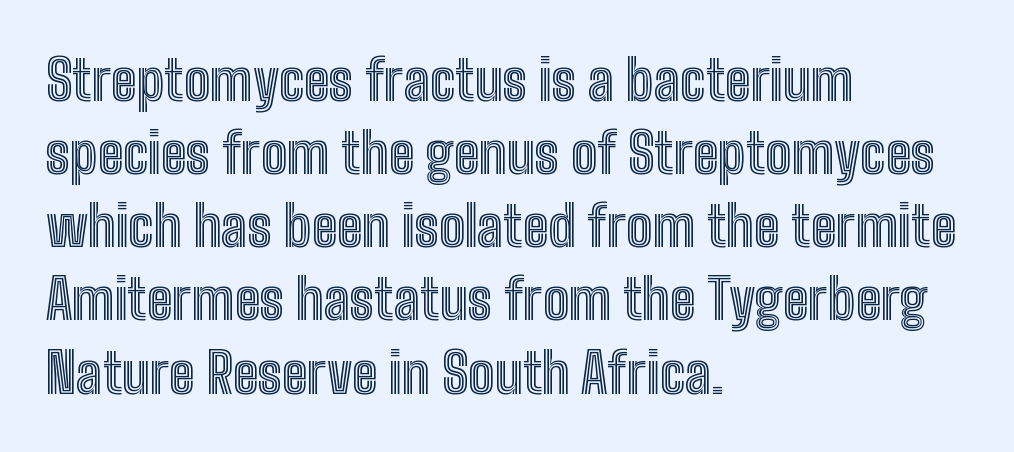
The image shows 55 px condensed type, upright; set left-aligned, normal line spacing (1.33x), normal letter spacing, not underlined; a medium x-height.
